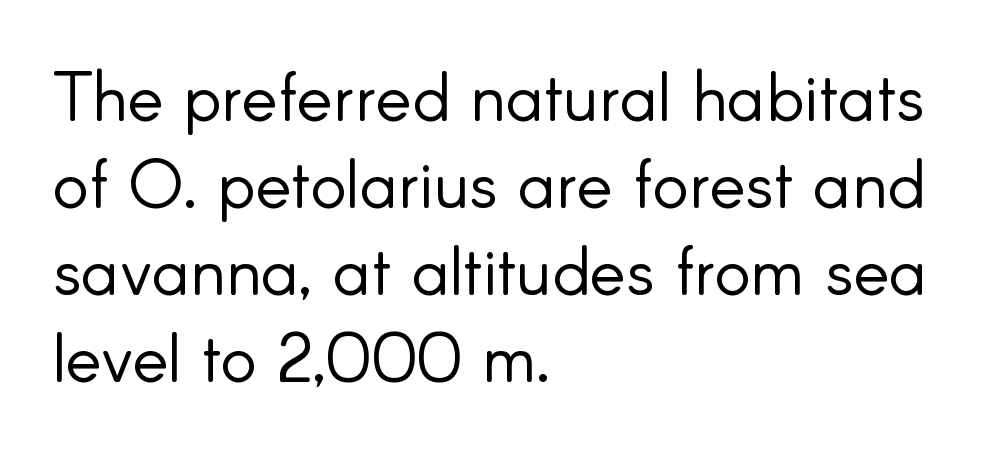
{"serif": "no", "italic": "no", "bold": "no", "weight": "light", "width": "normal", "stroke_contrast": "low", "x_height": "small", "monospaced": "no", "underline": "no", "align": "left", "line_spacing": "normal", "line_spacing_ratio": 1.28, "letter_spacing": "normal", "letter_spacing_em": 0.0, "glyph_px": 68}
